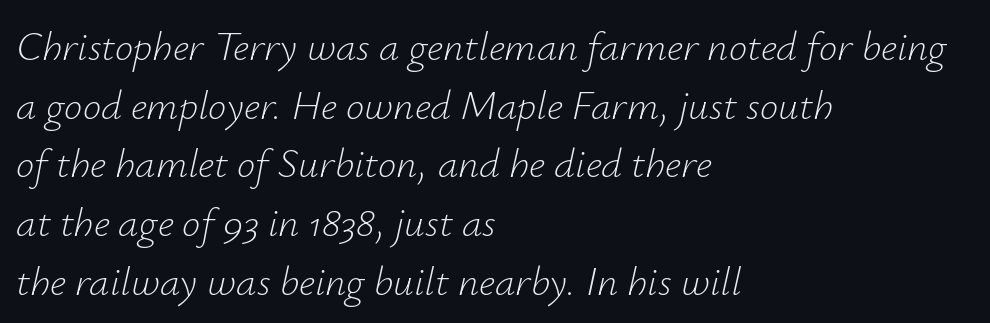
The image shows 41 px light type, italic (leaning right); set left-aligned, normal line spacing (1.43x), normal letter spacing, not underlined; low stroke contrast and a small x-height.
